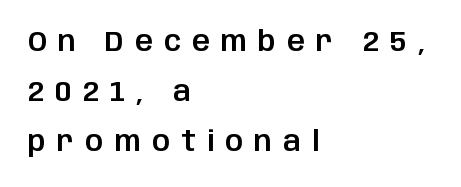
{"serif": "no", "italic": "no", "width": "normal", "stroke_contrast": "low", "x_height": "large", "monospaced": "no", "underline": "no", "align": "left", "line_spacing_ratio": 1.79, "letter_spacing": "wide", "letter_spacing_em": 0.4, "glyph_px": 28}
